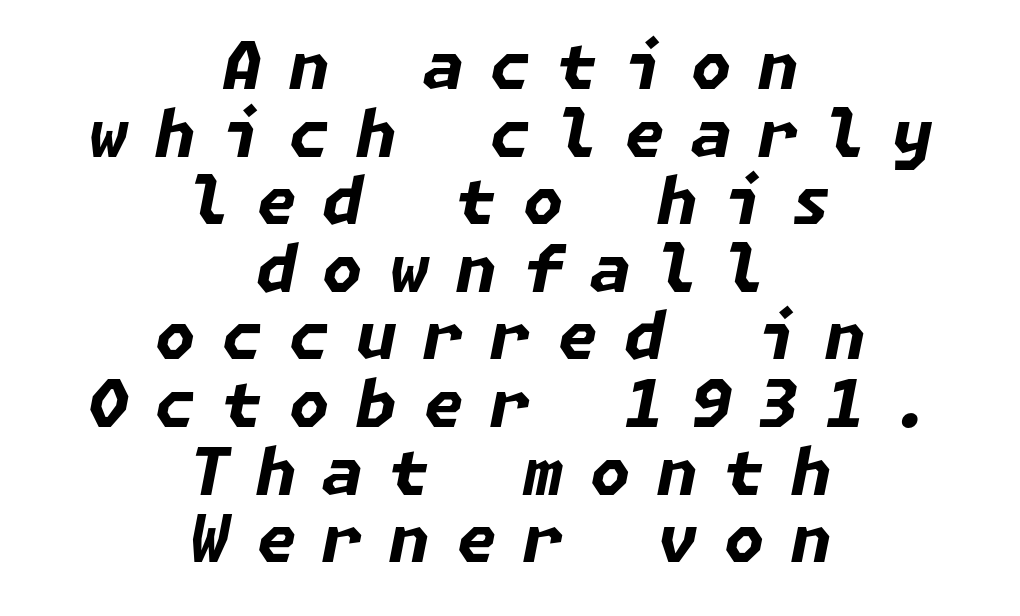
{"italic": "yes", "lean": "right", "slant_degrees": 11, "bold": "yes", "weight": "bold", "width": "normal", "stroke_contrast": "low", "x_height": "medium", "underline": "no", "align": "center", "line_spacing": "tight", "line_spacing_ratio": 1.04, "letter_spacing": "wide", "letter_spacing_em": 0.41, "glyph_px": 65}
